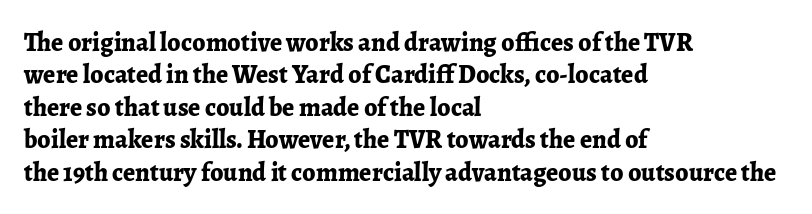
{"italic": "no", "bold": "yes", "underline": "no", "align": "left", "line_spacing": "normal", "line_spacing_ratio": 1.25, "letter_spacing": "normal", "letter_spacing_em": 0.0, "glyph_px": 26}
